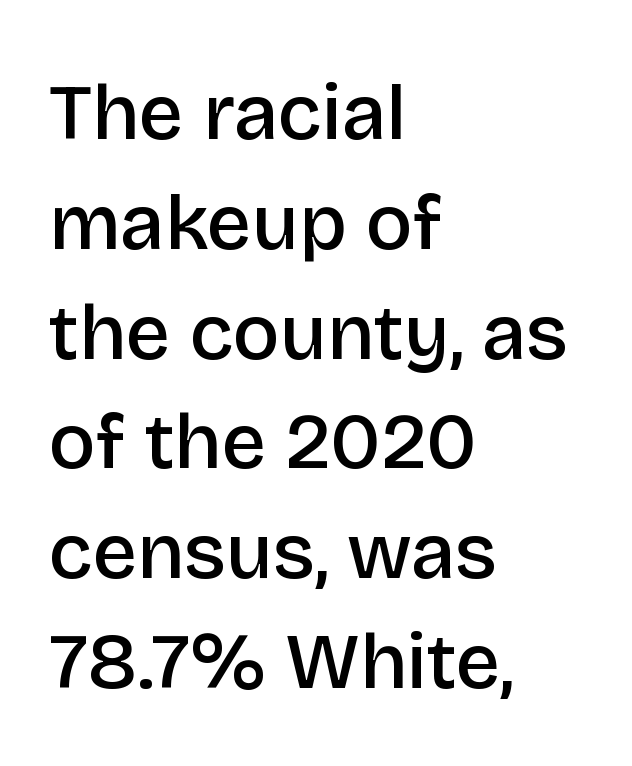
The image shows 79 px semibold sans-serif type, upright; set left-aligned, normal line spacing (1.39x), normal letter spacing, not underlined; low stroke contrast and a large x-height.
